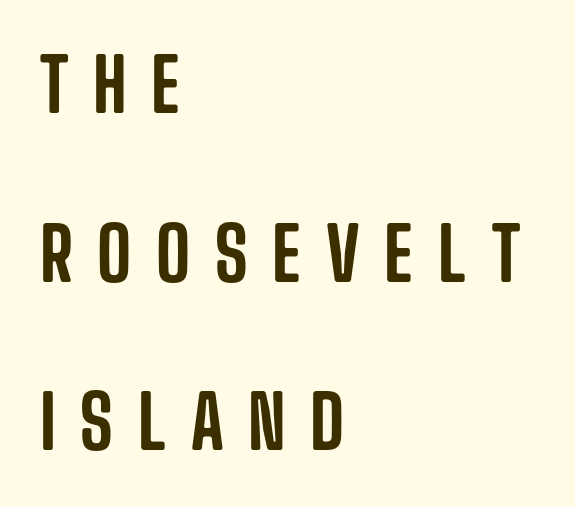
The image shows 74 px condensed sans-serif type, upright; set left-aligned, loose line spacing (2.28x), unusually wide letter spacing (+0.33 em), not underlined; low stroke contrast and a large x-height.
